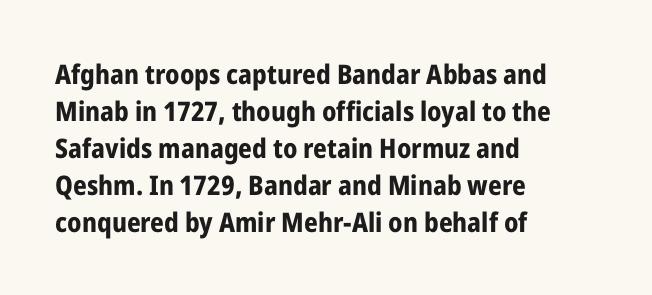
Q: Is the text bold? A: Yes.
Q: Is the text italic (slanted)? A: No, it is upright.
Q: Is the text underlined? A: No.
Q: How is the paragraph aligned? A: Left-aligned.
Q: Is the spacing between letters normal or unusually wide? A: Normal.
Q: Is the spacing between lines tight, normal or loose? A: Normal.
